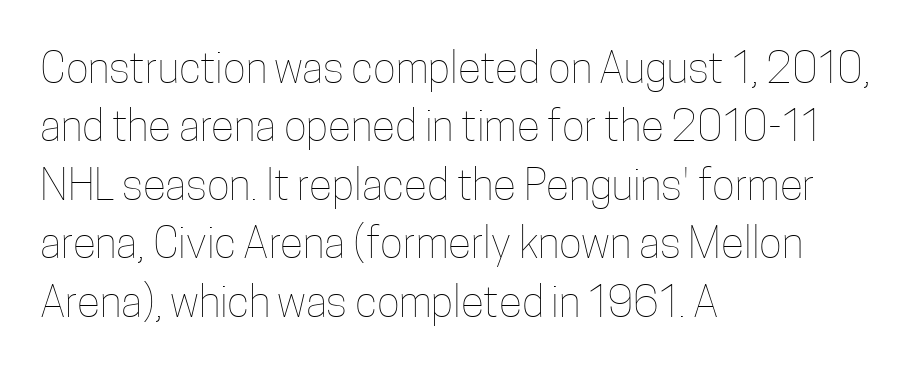
Leading: standard. No chunkiness to these letters — they're not bold. Rendered with straight, roman letterforms. Honestly, there is no underline to notice here at all.
